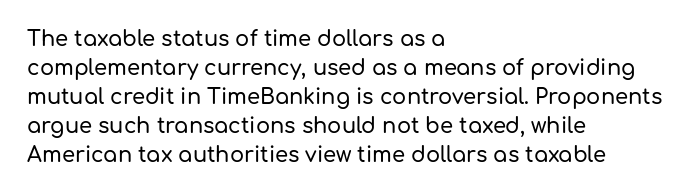
Q: Is the text italic (slanted)? A: No, it is upright.
Q: Is the text underlined? A: No.
Q: How is the paragraph aligned? A: Left-aligned.
Q: Is the spacing between letters normal or unusually wide? A: Normal.
Q: Is the spacing between lines tight, normal or loose? A: Normal.
